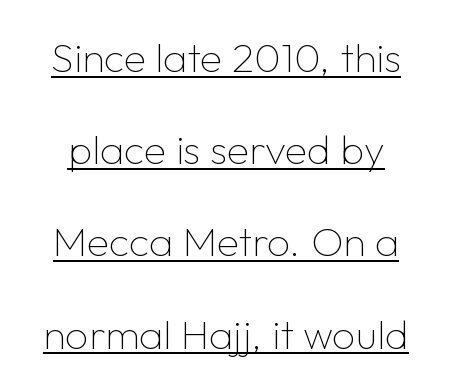
{"serif": "no", "italic": "no", "bold": "no", "weight": "thin", "width": "normal", "stroke_contrast": "low", "x_height": "medium", "monospaced": "no", "underline": "yes", "line_spacing": "loose", "line_spacing_ratio": 2.25, "letter_spacing": "normal", "letter_spacing_em": 0.0, "glyph_px": 41}
